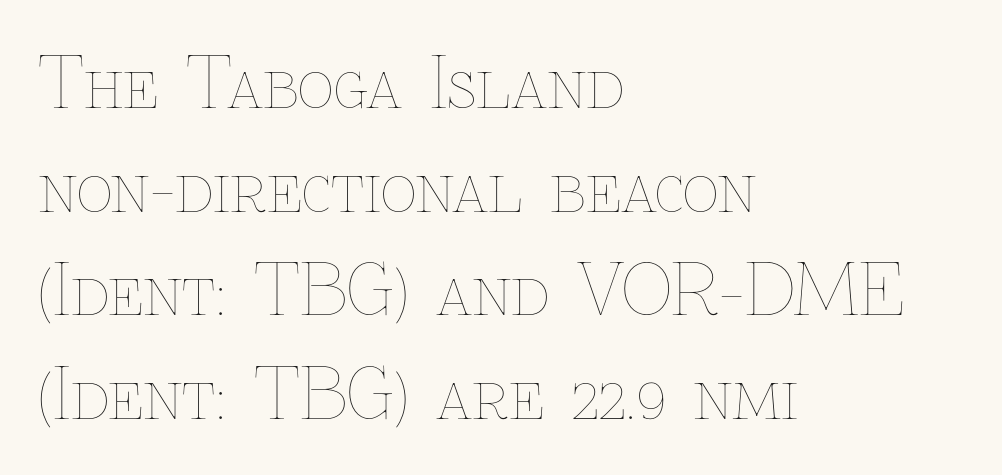
{"italic": "no", "bold": "no", "weight": "thin", "width": "normal", "stroke_contrast": "low", "x_height": "medium", "monospaced": "no", "underline": "no", "align": "left", "line_spacing": "normal", "line_spacing_ratio": 1.48, "letter_spacing": "normal", "letter_spacing_em": 0.0, "glyph_px": 70}
